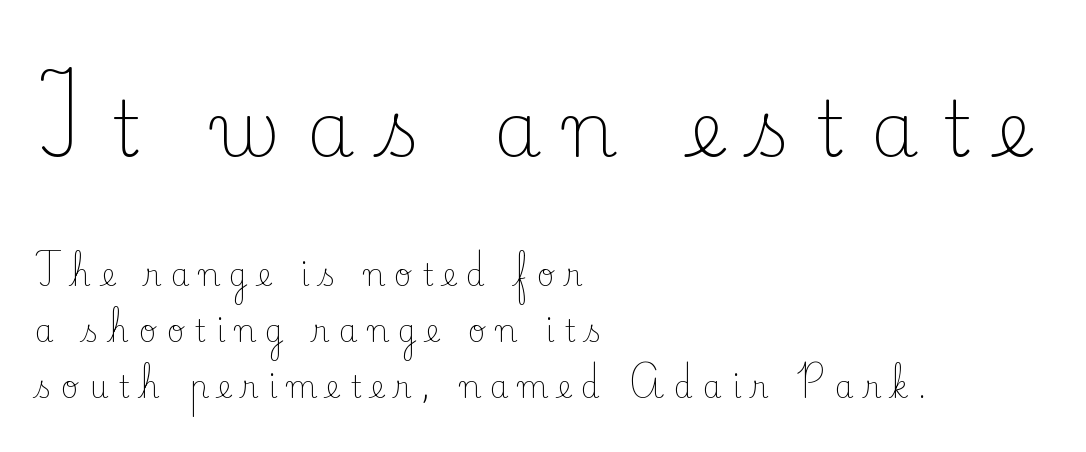
The image shows 76 px light serif type, upright; set left-aligned, line spacing 1.86x, unusually wide letter spacing (+0.33 em), not underlined; the first (top) block is 2.53x larger; low stroke contrast and a small x-height.
